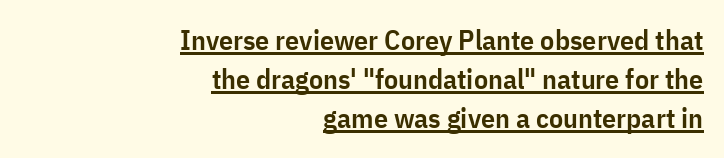
Q: Is the text bold? A: Semi-bold.
Q: Is the text italic (slanted)? A: No, it is upright.
Q: Is the typeface a serif or a sans-serif typeface? A: Sans-serif.
Q: Is the text underlined? A: Yes.
Q: How is the paragraph aligned? A: Right-aligned.
Q: Is the spacing between letters normal or unusually wide? A: Normal.
Q: Is the spacing between lines tight, normal or loose? A: Normal.
Q: Width (condensed, normal, or wide)? A: Condensed.
Q: Stroke contrast? A: Low.
Q: x-height? A: Medium.
Q: Monospaced? A: No.
